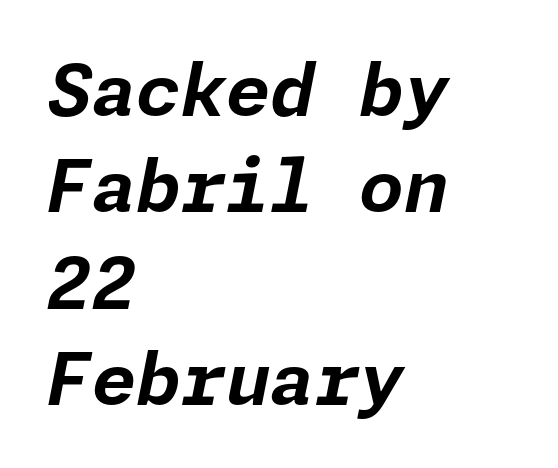
Q: Is the text bold? A: Yes.
Q: Is the text italic (slanted)? A: Yes, it leans right by about 11 degrees.
Q: Is the text underlined? A: No.
Q: How is the paragraph aligned? A: Left-aligned.
Q: Is the spacing between letters normal or unusually wide? A: Normal.
Q: Is the spacing between lines tight, normal or loose? A: Normal.
Q: Width (condensed, normal, or wide)? A: Normal.
Q: Stroke contrast? A: Low.
Q: x-height? A: Medium.
